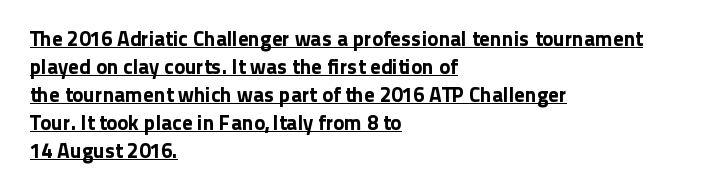
Q: Is the text italic (slanted)? A: No, it is upright.
Q: Is the text underlined? A: Yes.
Q: How is the paragraph aligned? A: Left-aligned.
Q: Is the spacing between letters normal or unusually wide? A: Normal.
Q: Is the spacing between lines tight, normal or loose? A: Normal.
